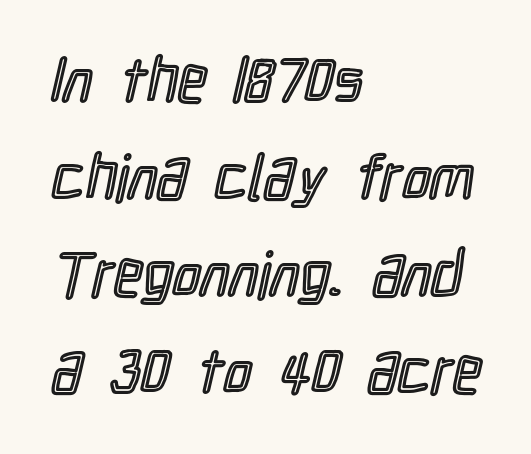
Q: Is the text italic (slanted)? A: Yes.
Q: Is the text underlined? A: No.
Q: How is the paragraph aligned? A: Left-aligned.
Q: Is the spacing between letters normal or unusually wide? A: Normal.
Q: Is the spacing between lines tight, normal or loose? A: Normal.
Q: Width (condensed, normal, or wide)? A: Condensed.
Q: x-height? A: Medium.
Q: Monospaced? A: No.
